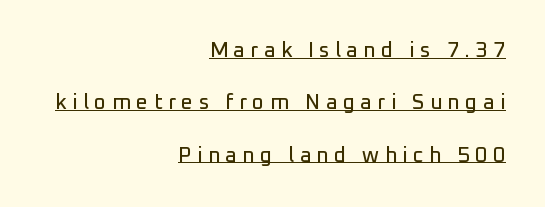
Q: Is the text italic (slanted)? A: No, it is upright.
Q: Is the text underlined? A: Yes.
Q: How is the paragraph aligned? A: Right-aligned.
Q: Is the spacing between letters normal or unusually wide? A: Unusually wide.
Q: Is the spacing between lines tight, normal or loose? A: Loose.
